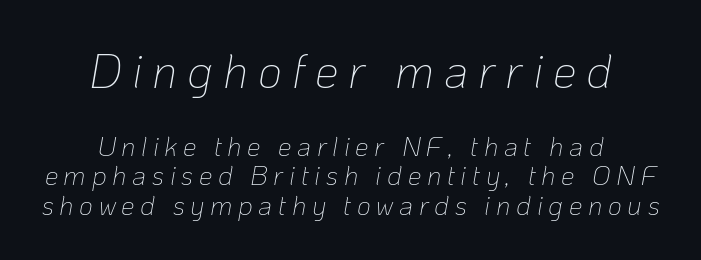
Q: Is the text bold? A: No.
Q: Is the text italic (slanted)? A: Yes, it leans right by about 10 degrees.
Q: Is the text underlined? A: No.
Q: How is the paragraph aligned? A: Centered.
Q: Is the spacing between letters normal or unusually wide? A: Unusually wide.
Q: Is the spacing between lines tight, normal or loose? A: Tight.
Q: Which block of text is set in a larger size, the first (top) or the second (bottom)? A: The first (top) one.
Q: Width (condensed, normal, or wide)? A: Normal.
Q: Stroke contrast? A: Low.
Q: x-height? A: Medium.
Q: Monospaced? A: No.
